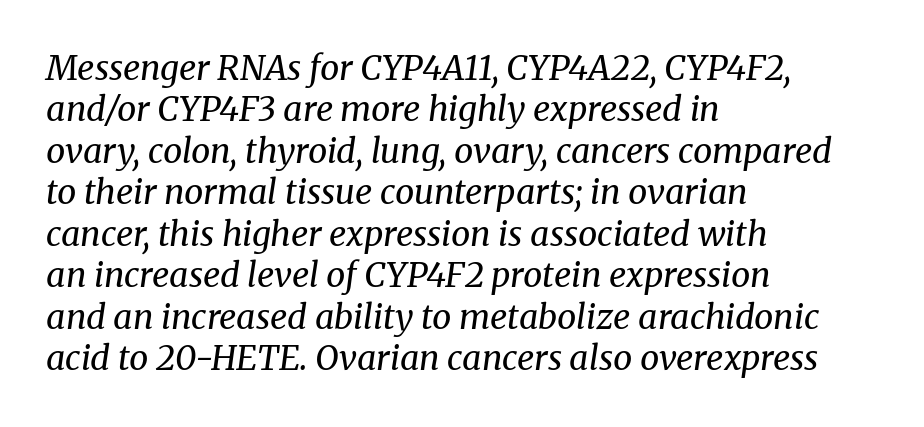
{"serif": "yes", "italic": "yes", "lean": "right", "slant_degrees": 8, "bold": "no", "weight": "regular", "width": "normal", "stroke_contrast": "medium", "x_height": "medium", "monospaced": "no", "underline": "no", "align": "left", "line_spacing_ratio": 1.22, "letter_spacing": "normal", "letter_spacing_em": 0.0, "glyph_px": 34}
